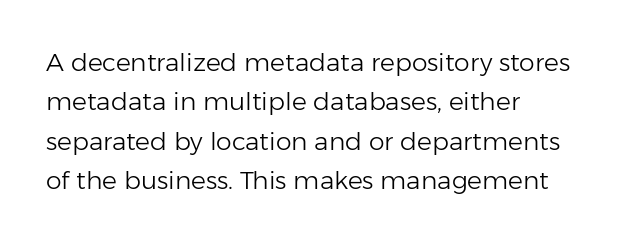
This block has exactly the height ordinary leading produces. Heft: none added — not bold. The face used here is rendered with its standard letterfit. Horizontally, the lines are justified to the leading edge only.
